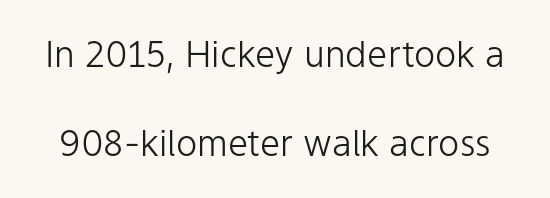
Q: Is the text bold? A: No.
Q: Is the text italic (slanted)? A: No, it is upright.
Q: Is the typeface a serif or a sans-serif typeface? A: Sans-serif.
Q: Is the text underlined? A: No.
Q: Is the spacing between letters normal or unusually wide? A: Normal.
Q: Is the spacing between lines tight, normal or loose? A: Loose.
Q: Width (condensed, normal, or wide)? A: Normal.
Q: Stroke contrast? A: Low.
Q: x-height? A: Medium.
Q: Monospaced? A: No.
